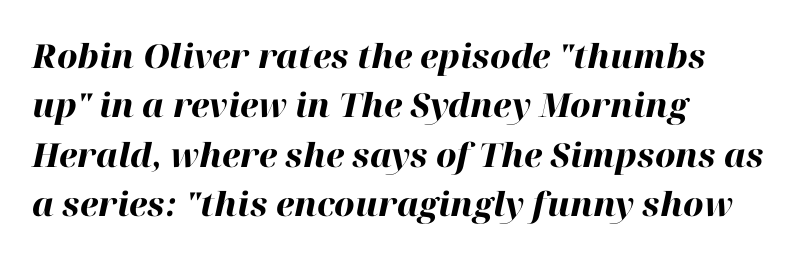
You could not count columns in this text — the font is proportionally spaced. The lettering tilts uniformly, giving the passage an italic look. The typesetter chose a ragged-right arrangement here. The characters look thick and weighty, a clear bold.
